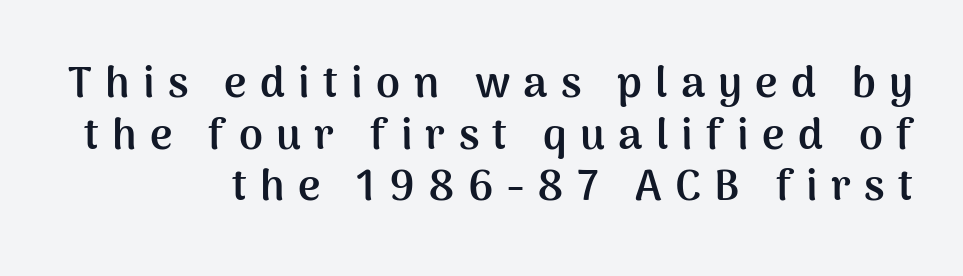
{"serif": "no", "italic": "no", "bold": "yes", "weight": "semibold", "width": "normal", "stroke_contrast": "medium", "x_height": "medium", "monospaced": "no", "underline": "no", "align": "right", "line_spacing_ratio": 1.2, "letter_spacing": "wide", "letter_spacing_em": 0.31, "glyph_px": 43}
